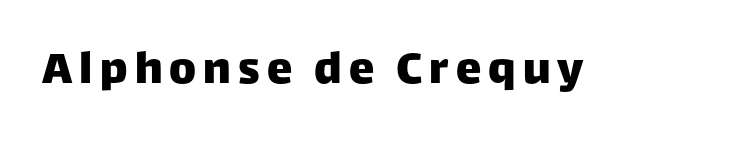
Q: Is the text italic (slanted)? A: No, it is upright.
Q: Is the typeface a serif or a sans-serif typeface? A: Sans-serif.
Q: Is the text underlined? A: No.
Q: Width (condensed, normal, or wide)? A: Normal.
Q: Stroke contrast? A: Low.
Q: x-height? A: Large.
Q: Monospaced? A: No.
